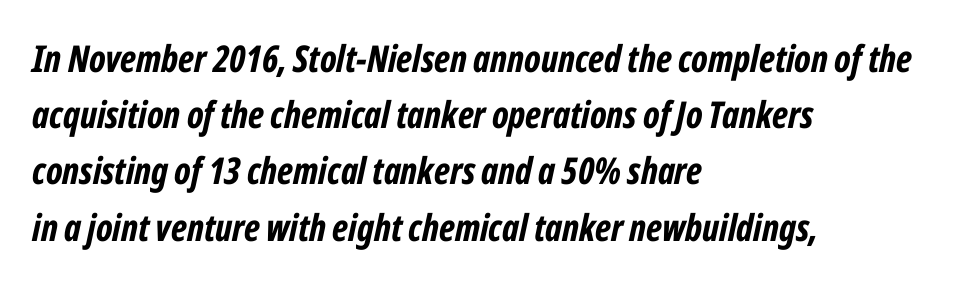
Successive baselines arrive at the customary interval. Every character sits at an angle, as italics do. Compared with a centered layout, this one pins lines to the left instead. Does extra space separate the letters? No, they use regular spacing. The sample has been set heavy, in full bold.
